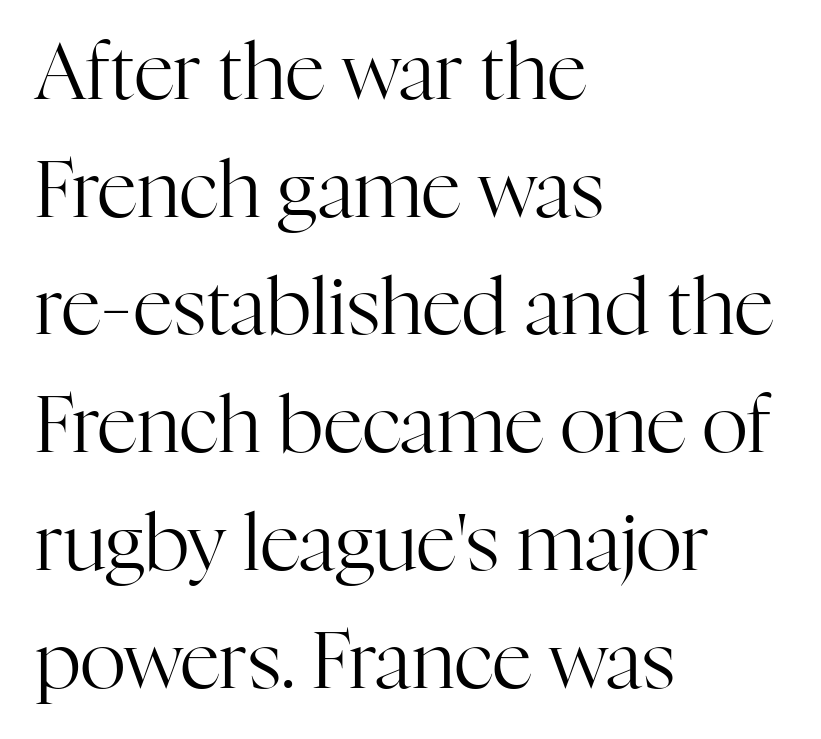
{"serif": "yes", "italic": "no", "bold": "no", "weight": "regular", "width": "normal", "stroke_contrast": "high", "x_height": "medium", "monospaced": "no", "underline": "no", "align": "left", "line_spacing": "normal", "line_spacing_ratio": 1.49, "letter_spacing": "normal", "letter_spacing_em": 0.0, "glyph_px": 79}
